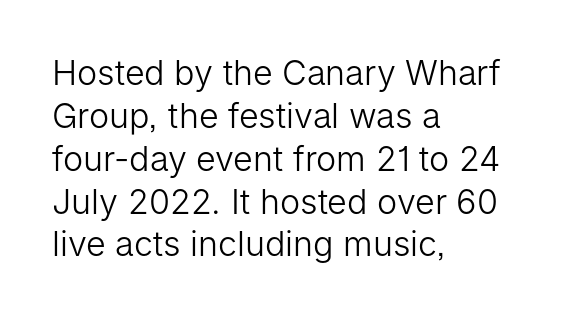
Style check: upright. Classification — sans serif. The rendering keeps characters at their native spacing. If you measured baseline to baseline, you'd find a middling distance. Alignment: flush left.
